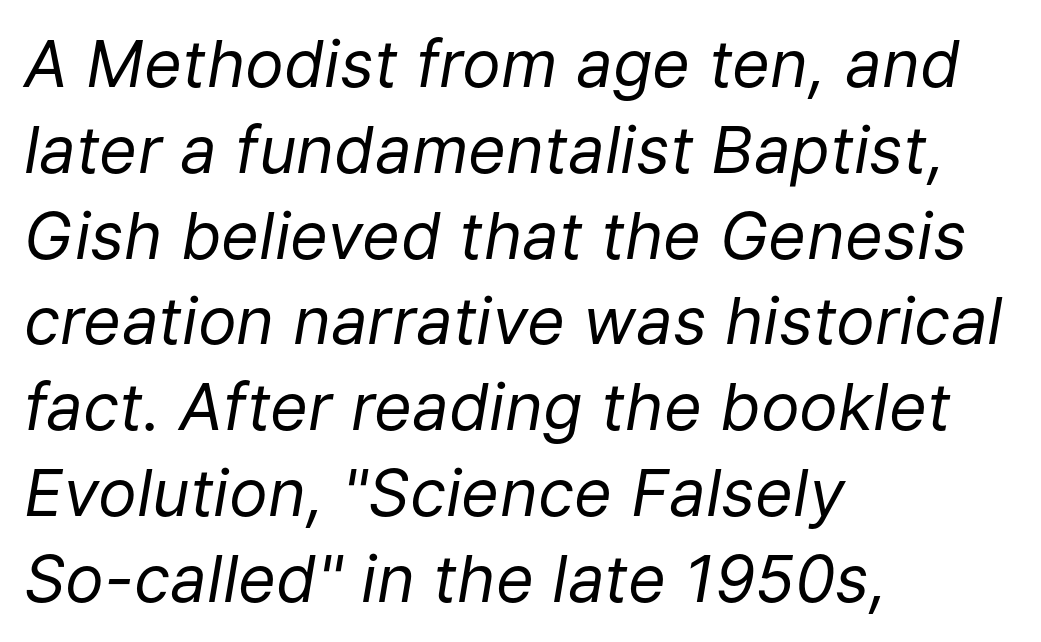
The image shows 65 px regular-weight type, italic (leaning right); set left-aligned, normal line spacing (1.32x), normal letter spacing, not underlined; low stroke contrast and a medium x-height.
